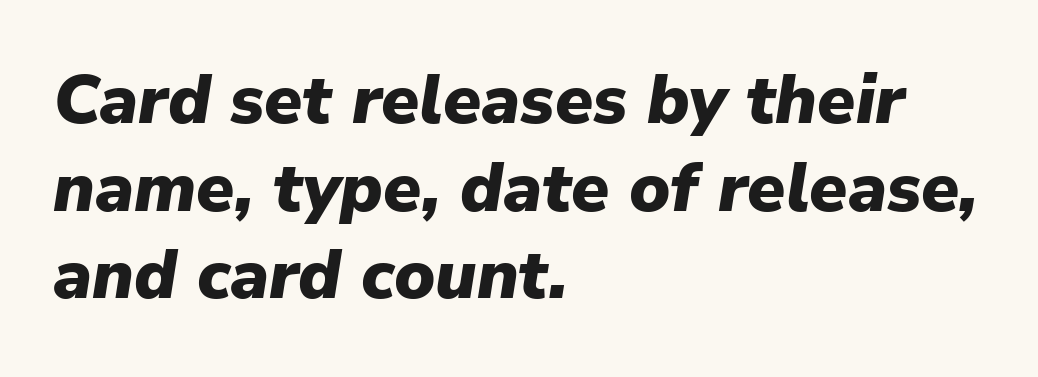
The image shows 69 px heavy type, italic (leaning right); set left-aligned, normal line spacing (1.27x), normal letter spacing, not underlined; low stroke contrast and a medium x-height.
